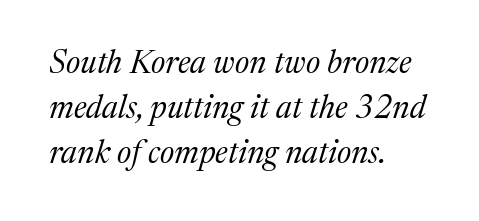
{"serif": "yes", "italic": "yes", "lean": "right", "slant_degrees": 17, "bold": "no", "weight": "regular", "width": "normal", "stroke_contrast": "medium", "x_height": "medium", "monospaced": "no", "underline": "no", "align": "left", "line_spacing": "normal", "line_spacing_ratio": 1.4, "letter_spacing": "normal", "letter_spacing_em": 0.0, "glyph_px": 32}
